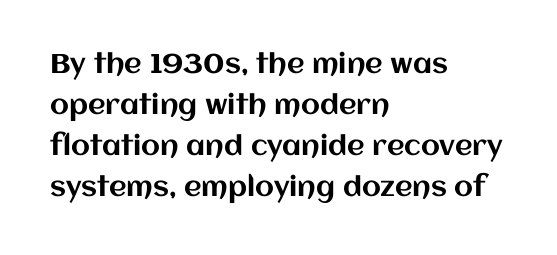
{"italic": "no", "underline": "no", "align": "left", "line_spacing": "normal", "line_spacing_ratio": 1.52, "letter_spacing": "normal", "letter_spacing_em": 0.0, "glyph_px": 27}
